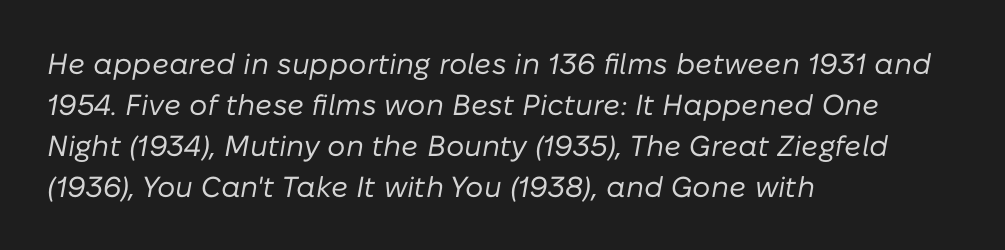
Q: Is the text bold? A: No.
Q: Is the text italic (slanted)? A: Yes, it leans right by about 10 degrees.
Q: Is the text underlined? A: No.
Q: How is the paragraph aligned? A: Left-aligned.
Q: Is the spacing between letters normal or unusually wide? A: Normal.
Q: Is the spacing between lines tight, normal or loose? A: Normal.
Q: Width (condensed, normal, or wide)? A: Normal.
Q: Stroke contrast? A: Low.
Q: x-height? A: Medium.
Q: Monospaced? A: No.
